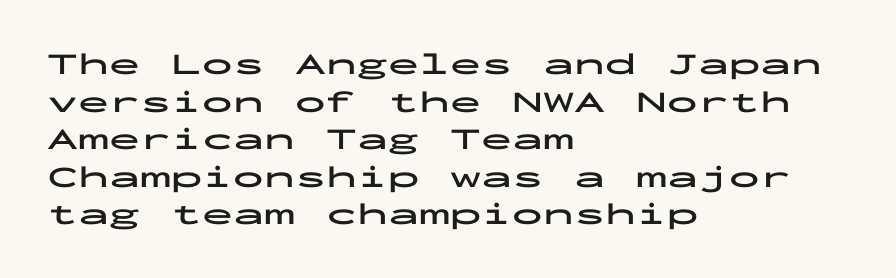
The face used here is rendered with its standard letterfit. The face used here is a sans, in the tradition of grotesques and geometrics. Each letter, wide or thin by design, is forced into the same width here. Short and long lines alike share a common starting point at left. Notice how thick the strokes are: this is what a full bold looks like. The font's upright variant was chosen for this text.
